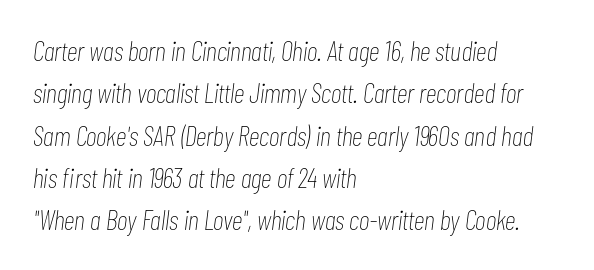
Q: Is the text bold? A: No.
Q: Is the text italic (slanted)? A: Yes, it leans right by about 7 degrees.
Q: Is the text underlined? A: No.
Q: How is the paragraph aligned? A: Left-aligned.
Q: Is the spacing between letters normal or unusually wide? A: Normal.
Q: Is the spacing between lines tight, normal or loose? A: Normal.
Q: Width (condensed, normal, or wide)? A: Condensed.
Q: Stroke contrast? A: Low.
Q: x-height? A: Medium.
Q: Monospaced? A: No.
